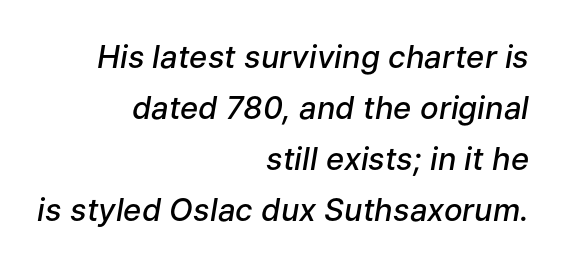
Q: Is the text bold? A: Semi-bold.
Q: Is the text italic (slanted)? A: Yes, it leans right by about 9 degrees.
Q: Is the text underlined? A: No.
Q: How is the paragraph aligned? A: Right-aligned.
Q: Is the spacing between letters normal or unusually wide? A: Normal.
Q: Is the spacing between lines tight, normal or loose? A: Normal.
Q: Width (condensed, normal, or wide)? A: Normal.
Q: Stroke contrast? A: Low.
Q: x-height? A: Medium.
Q: Monospaced? A: No.
